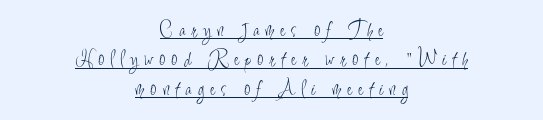
Leading matches the norm, producing a regular column. This reads as an unemphasized weight, regular at the heaviest. The face used here is rendered with a markedly widened letterfit. This rendering uses center alignment, leaving both contours irregular but symmetric.
